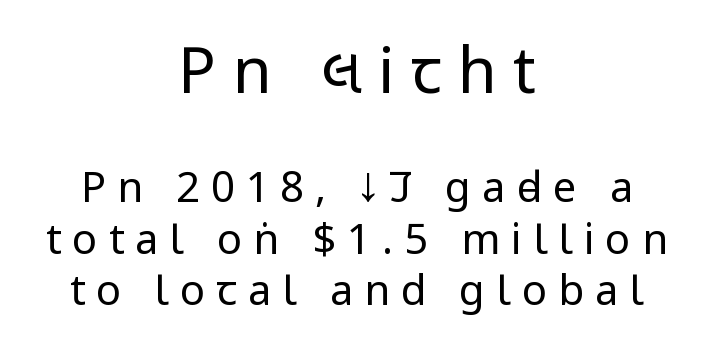
Q: Is the text bold? A: No.
Q: Is the text italic (slanted)? A: No, it is upright.
Q: Is the typeface a serif or a sans-serif typeface? A: Sans-serif.
Q: Is the text underlined? A: No.
Q: How is the paragraph aligned? A: Centered.
Q: Is the spacing between letters normal or unusually wide? A: Unusually wide.
Q: Which block of text is set in a larger size, the first (top) or the second (bottom)? A: The first (top) one.
Q: Width (condensed, normal, or wide)? A: Condensed.
Q: Stroke contrast? A: Low.
Q: x-height? A: Large.
Q: Monospaced? A: No.
